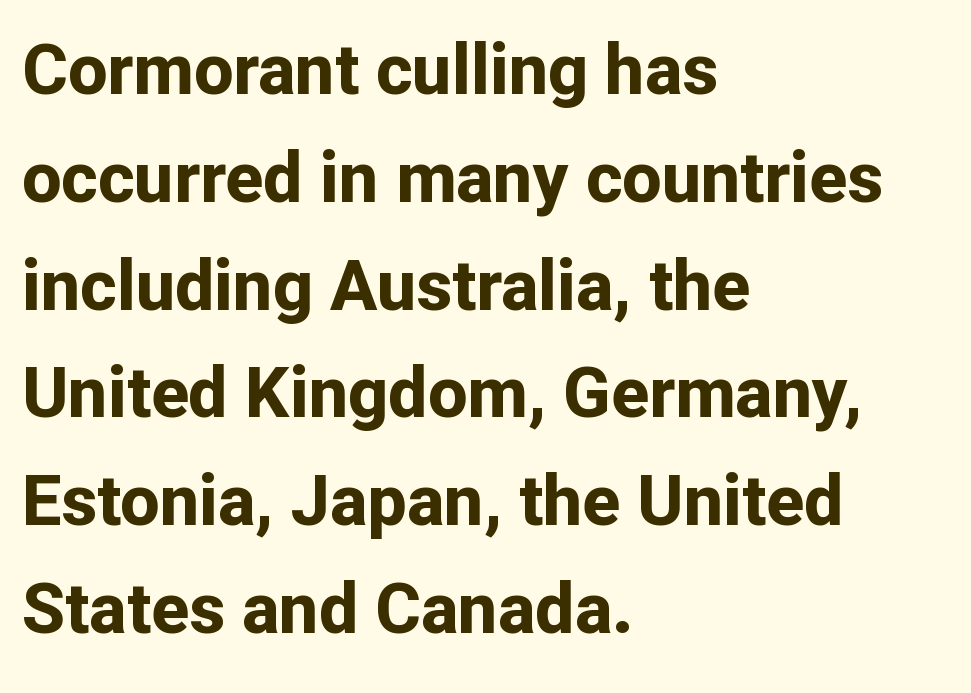
{"serif": "no", "italic": "no", "bold": "yes", "weight": "bold", "width": "normal", "stroke_contrast": "low", "x_height": "medium", "monospaced": "no", "underline": "no", "align": "left", "line_spacing": "normal", "line_spacing_ratio": 1.54, "letter_spacing": "normal", "letter_spacing_em": 0.0, "glyph_px": 70}
